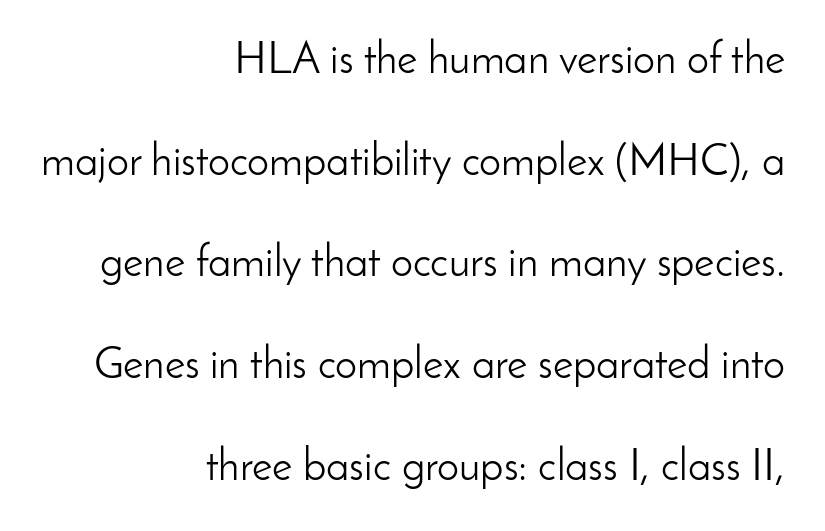
The image shows 44 px light sans-serif type, upright; set right-aligned, loose line spacing (2.31x), normal letter spacing, not underlined; low stroke contrast and a small x-height.
